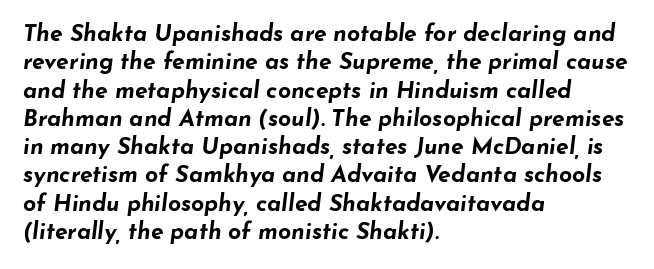
{"italic": "yes", "lean": "right", "slant_degrees": 7, "bold": "yes", "underline": "no", "align": "left", "line_spacing_ratio": 1.23, "letter_spacing": "normal", "letter_spacing_em": 0.0, "glyph_px": 23}
